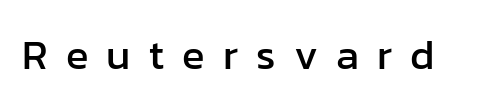
Q: Is the text italic (slanted)? A: No, it is upright.
Q: Is the typeface a serif or a sans-serif typeface? A: Sans-serif.
Q: Is the text underlined? A: No.
Q: Is the spacing between letters normal or unusually wide? A: Unusually wide.
Q: Width (condensed, normal, or wide)? A: Normal.
Q: Stroke contrast? A: Low.
Q: x-height? A: Medium.
Q: Monospaced? A: No.
